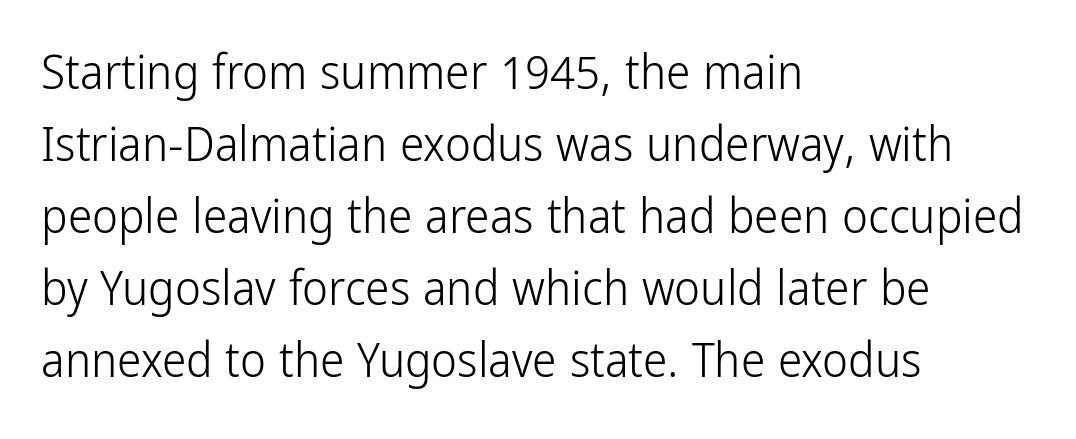
Q: Is the text bold? A: No.
Q: Is the text italic (slanted)? A: No, it is upright.
Q: Is the typeface a serif or a sans-serif typeface? A: Sans-serif.
Q: Is the text underlined? A: No.
Q: How is the paragraph aligned? A: Left-aligned.
Q: Is the spacing between letters normal or unusually wide? A: Normal.
Q: Is the spacing between lines tight, normal or loose? A: Normal.
Q: Width (condensed, normal, or wide)? A: Condensed.
Q: Stroke contrast? A: Low.
Q: x-height? A: Medium.
Q: Monospaced? A: No.
